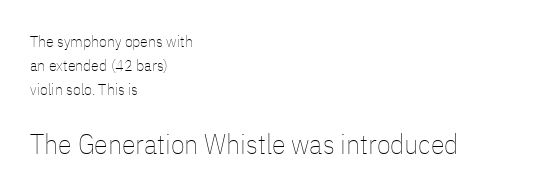
The image shows 28 px thin, condensed type, upright; set left-aligned, normal line spacing (1.51x), normal letter spacing, not underlined; the second (bottom) block is 1.75x larger; low stroke contrast and a medium x-height.
